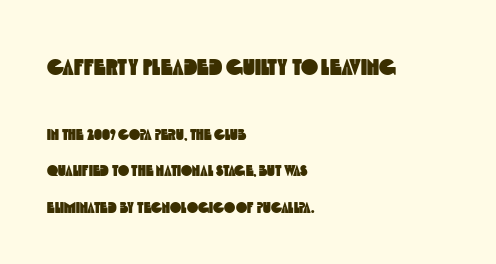
Q: Is the text underlined? A: No.
Q: How is the paragraph aligned? A: Left-aligned.
Q: Is the spacing between letters normal or unusually wide? A: Normal.
Q: Is the spacing between lines tight, normal or loose? A: Loose.
Q: Which block of text is set in a larger size, the first (top) or the second (bottom)? A: The first (top) one.
